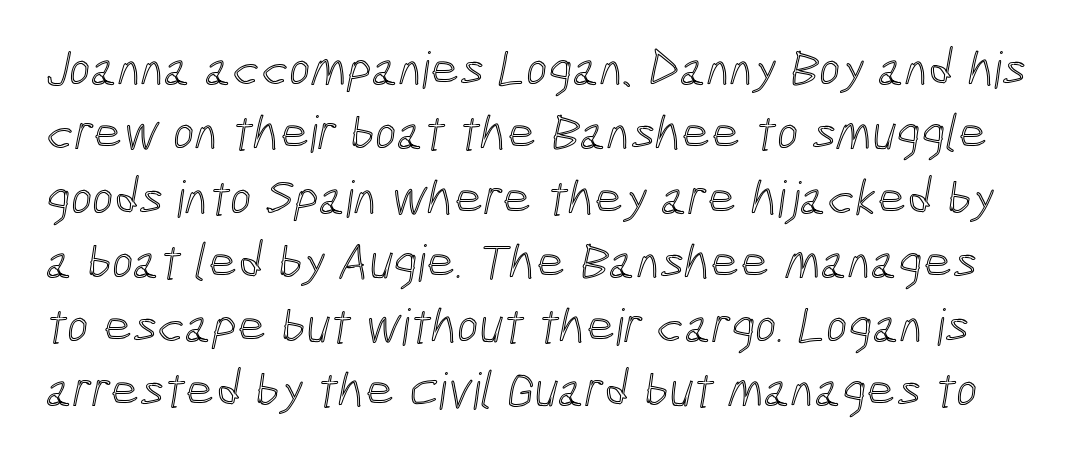
{"width": "condensed", "x_height": "medium", "monospaced": "no", "underline": "no", "line_spacing": "normal", "line_spacing_ratio": 1.26, "letter_spacing": "normal", "letter_spacing_em": 0.0, "glyph_px": 51}
